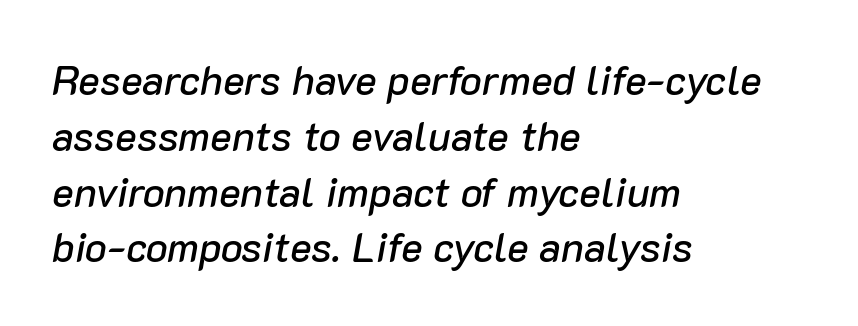
{"italic": "yes", "lean": "right", "slant_degrees": 10, "width": "normal", "stroke_contrast": "low", "x_height": "medium", "monospaced": "no", "underline": "no", "align": "left", "line_spacing": "normal", "line_spacing_ratio": 1.36, "letter_spacing": "normal", "letter_spacing_em": 0.0, "glyph_px": 41}
